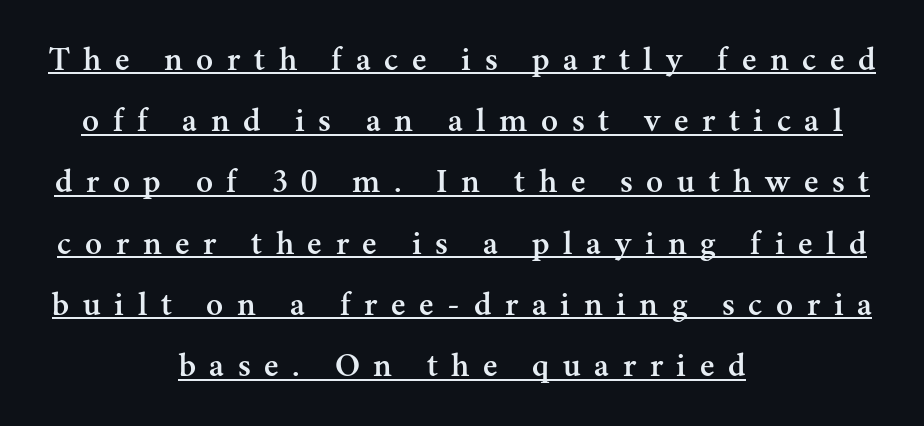
The typeface chosen for these lines features serifs. Caption: multi-line text, centered on the measure. This sample has the flowing, uneven cadence of proportional lettering. These lines have a slow, spaced-out rhythm from letter to letter. The glyphs are accompanied by a horizontal stroke just below them. The lettering holds an erect, upright posture throughout.
